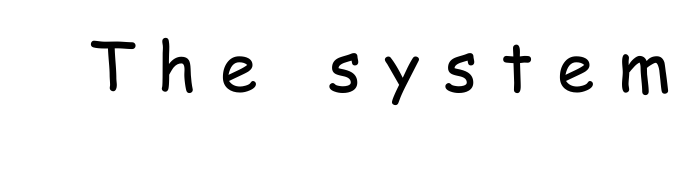
No letter is thick-stroked: the sample isn't bold. This sample has the flowing, uneven cadence of proportional lettering. When letters stand straight like this, we call the style roman or upright. Serifs: no, the terminals of the letterforms are clean. Clear beneath every line of the passage.
